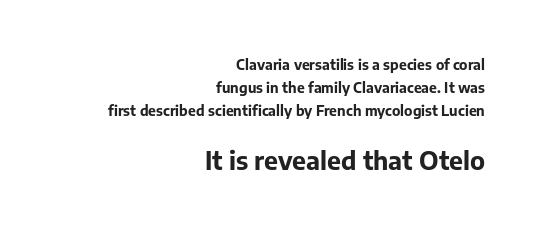
{"italic": "no", "bold": "yes", "underline": "no", "align": "right", "line_spacing": "normal", "line_spacing_ratio": 1.64, "letter_spacing": "normal", "letter_spacing_em": 0.0, "larger_block": "second", "size_ratio": 1.79, "glyph_px": 25}
